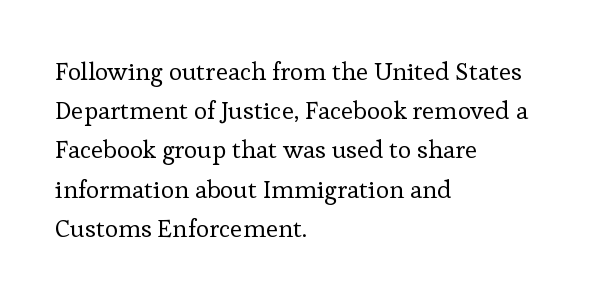
Is this a heavy cut? Hardly; it is regular or lighter. In CSS terms this would be text-align: left. Words appear dense and cohesive because spacing is normal. The gap between lines stays unmarked. Reading down the column, the eye jumps a familiar distance to each next line. This is roman type, the default non-slanted kind.
